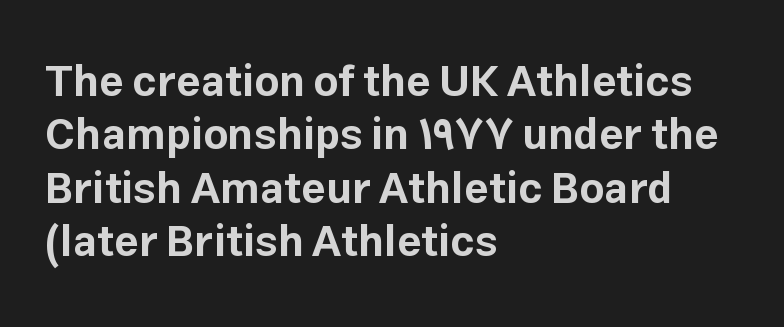
The characters display no serif detailing; their extremities are plain. No italicization has been applied; the sample stays upright. Heavy-handed strokes throughout: this text is bold. The face used here is proportionally spaced, like ordinary book or web type. Anything drawn beneath the words? Only blank space.
